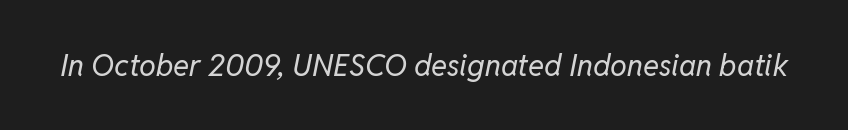
{"italic": "yes", "lean": "right", "slant_degrees": 11, "bold": "no", "weight": "regular", "width": "normal", "stroke_contrast": "low", "x_height": "medium", "monospaced": "no", "underline": "no", "letter_spacing": "normal", "letter_spacing_em": 0.0, "glyph_px": 30}
